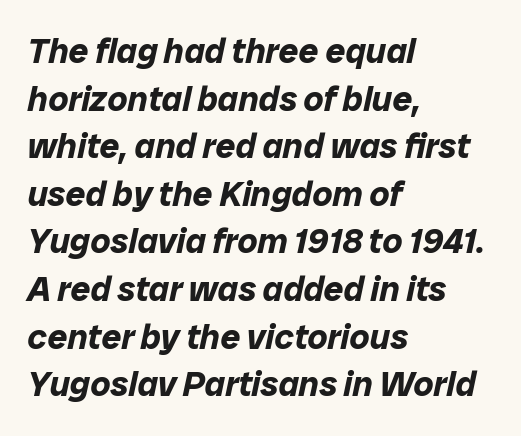
The image shows 35 px bold type, italic (leaning right); set left-aligned, normal line spacing (1.36x), normal letter spacing, not underlined; low stroke contrast and a medium x-height.
